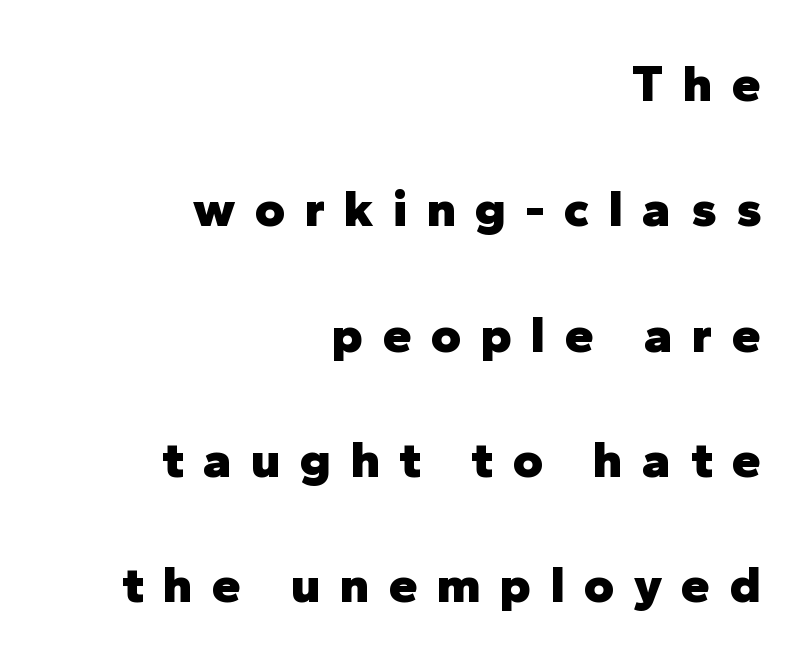
{"serif": "no", "italic": "no", "bold": "yes", "weight": "heavy", "width": "normal", "stroke_contrast": "low", "x_height": "medium", "monospaced": "no", "underline": "no", "align": "right", "line_spacing": "loose", "line_spacing_ratio": 2.41, "letter_spacing": "wide", "letter_spacing_em": 0.37, "glyph_px": 52}
